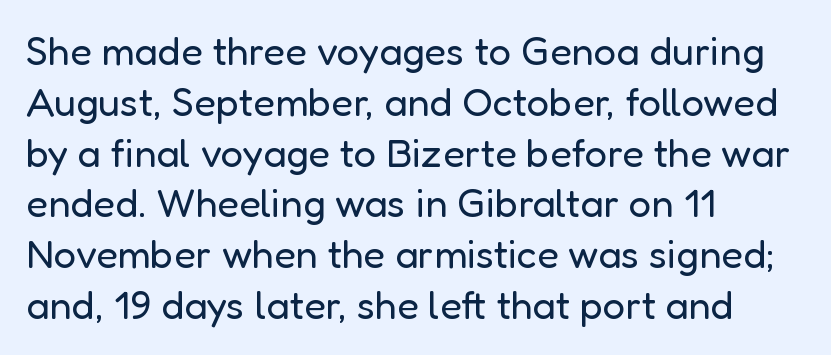
The image shows 40 px regular-weight sans-serif type, upright; set left-aligned, normal line spacing (1.27x), normal letter spacing, not underlined; low stroke contrast and a medium x-height.
